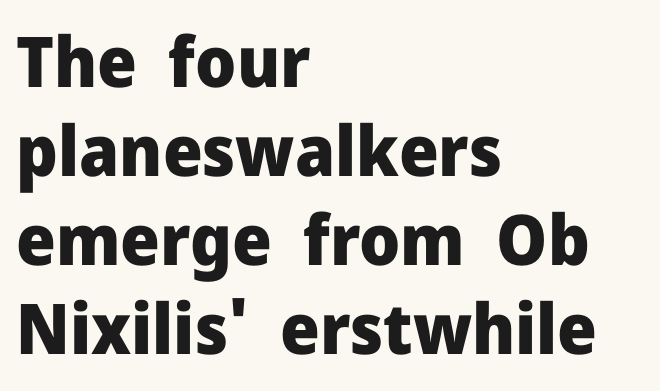
Q: Is the text bold? A: Yes.
Q: Is the text italic (slanted)? A: No, it is upright.
Q: Is the typeface a serif or a sans-serif typeface? A: Sans-serif.
Q: Is the text underlined? A: No.
Q: How is the paragraph aligned? A: Left-aligned.
Q: Is the spacing between letters normal or unusually wide? A: Normal.
Q: Is the spacing between lines tight, normal or loose? A: Normal.
Q: Width (condensed, normal, or wide)? A: Normal.
Q: Stroke contrast? A: Low.
Q: x-height? A: Medium.
Q: Monospaced? A: No.
